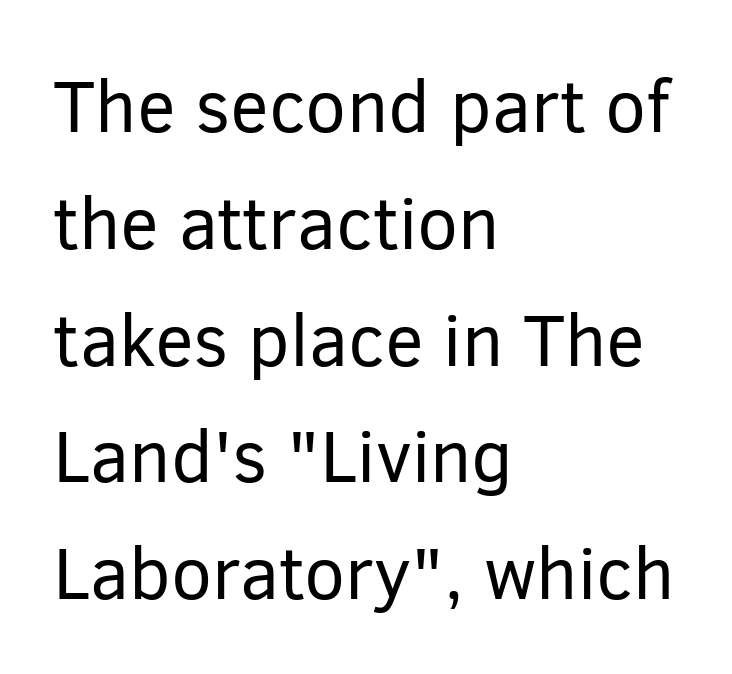
Q: Is the text bold? A: No.
Q: Is the text italic (slanted)? A: No, it is upright.
Q: Is the typeface a serif or a sans-serif typeface? A: Sans-serif.
Q: Is the text underlined? A: No.
Q: How is the paragraph aligned? A: Left-aligned.
Q: Is the spacing between letters normal or unusually wide? A: Normal.
Q: Is the spacing between lines tight, normal or loose? A: Normal.
Q: Width (condensed, normal, or wide)? A: Normal.
Q: Stroke contrast? A: Low.
Q: x-height? A: Medium.
Q: Monospaced? A: No.
